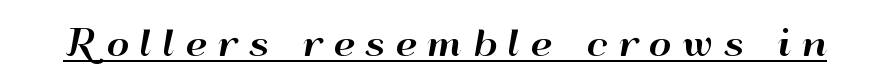
The image shows 35 px wide sans-serif type; set unusually wide letter spacing (+0.3 em), underlined; high stroke contrast and a small x-height.
